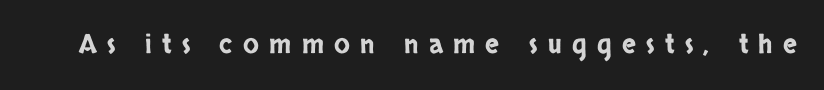
{"italic": "no", "underline": "no", "letter_spacing": "wide", "letter_spacing_em": 0.4, "glyph_px": 26}
